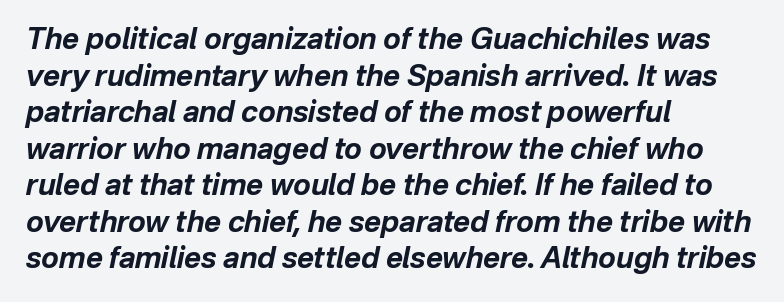
Inter-character spacing is left at the font's built-in metrics. A full-strength bold gives these letters their thick strokes. Looking at the ascenders, they clearly lean. Only glyphs here, with clear space below each row.
